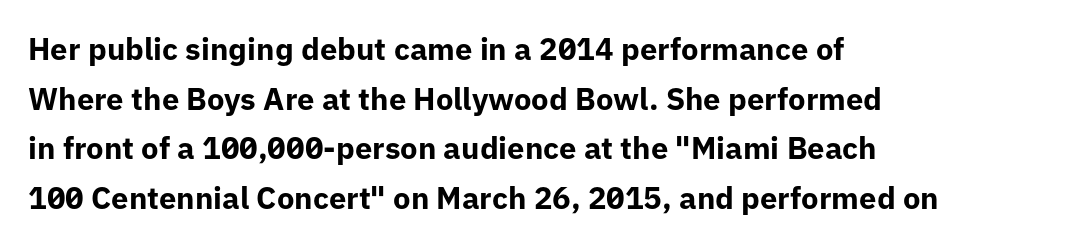
{"serif": "no", "italic": "no", "bold": "yes", "weight": "bold", "width": "normal", "stroke_contrast": "low", "x_height": "medium", "monospaced": "no", "underline": "no", "align": "left", "line_spacing": "normal", "line_spacing_ratio": 1.6, "letter_spacing": "normal", "letter_spacing_em": 0.0, "glyph_px": 31}
